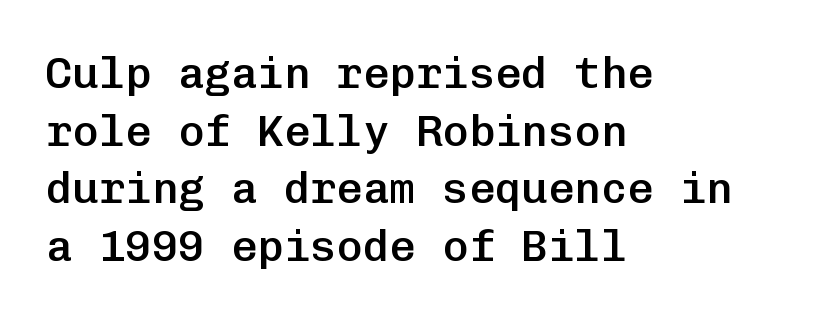
{"serif": "no", "italic": "no", "bold": "semi", "weight": "semibold", "width": "normal", "stroke_contrast": "low", "x_height": "medium", "monospaced": "yes", "underline": "no", "align": "left", "line_spacing": "normal", "line_spacing_ratio": 1.31, "letter_spacing": "normal", "letter_spacing_em": 0.0, "glyph_px": 44}
